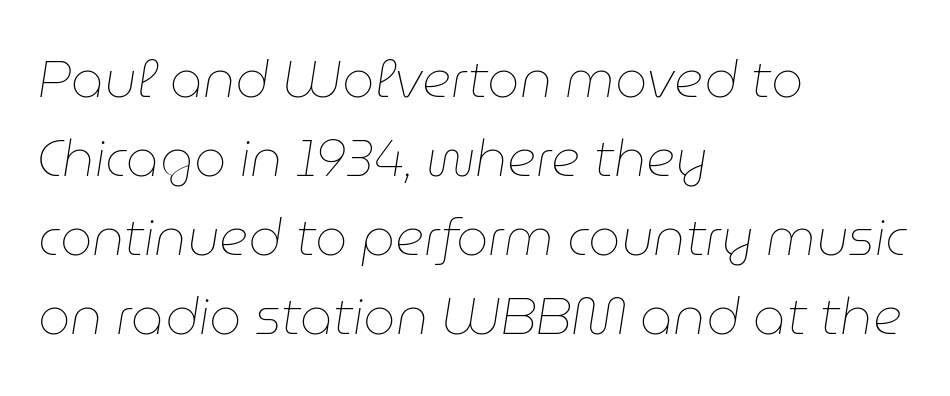
Q: Is the text bold? A: No.
Q: Is the text italic (slanted)? A: Yes, it leans right by about 9 degrees.
Q: Is the text underlined? A: No.
Q: How is the paragraph aligned? A: Left-aligned.
Q: Is the spacing between letters normal or unusually wide? A: Normal.
Q: Is the spacing between lines tight, normal or loose? A: Normal.
Q: Width (condensed, normal, or wide)? A: Normal.
Q: Stroke contrast? A: Low.
Q: x-height? A: Medium.
Q: Monospaced? A: No.
